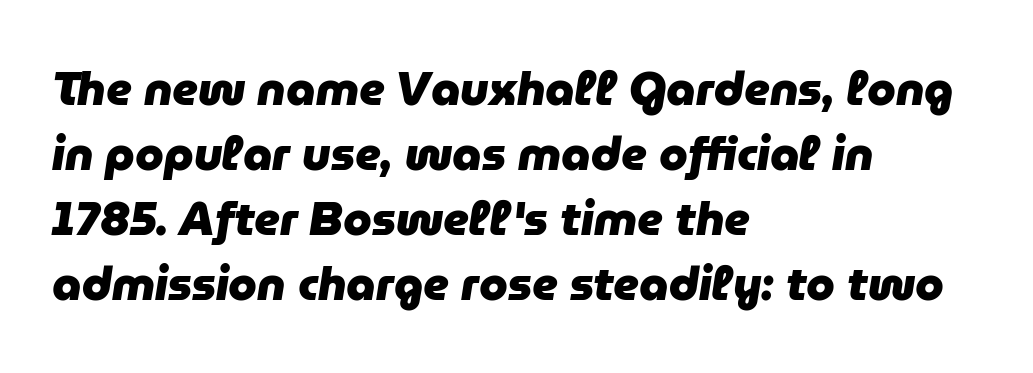
Q: Is the text bold? A: Yes.
Q: Is the text italic (slanted)? A: Yes, it leans right by about 9 degrees.
Q: Is the text underlined? A: No.
Q: How is the paragraph aligned? A: Left-aligned.
Q: Is the spacing between letters normal or unusually wide? A: Normal.
Q: Is the spacing between lines tight, normal or loose? A: Normal.
Q: Width (condensed, normal, or wide)? A: Normal.
Q: Stroke contrast? A: Low.
Q: x-height? A: Medium.
Q: Monospaced? A: No.
